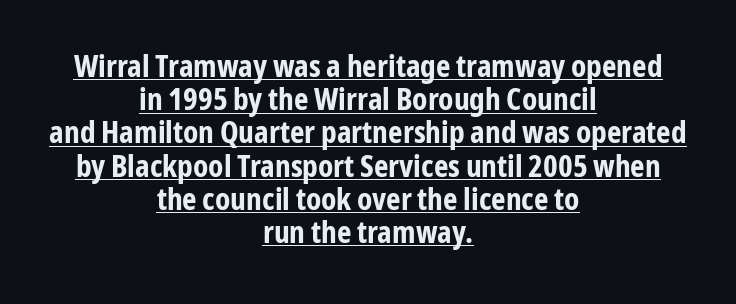
The image shows 31 px bold, condensed sans-serif type, upright; set centered, tight line spacing (1.07x), normal letter spacing, underlined; low stroke contrast and a medium x-height.
